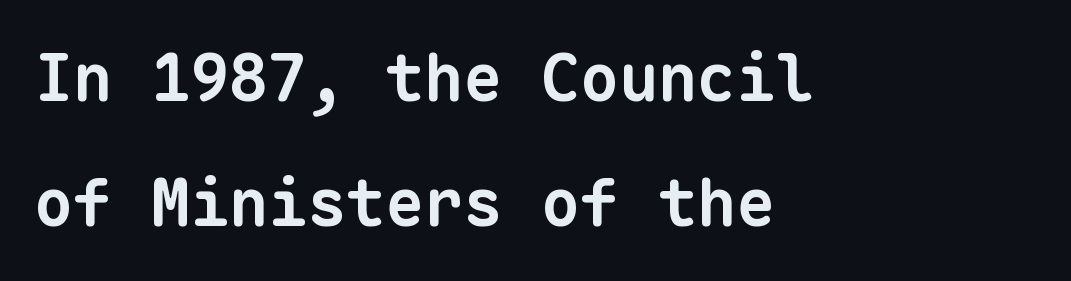
Q: Is the text bold? A: Yes.
Q: Is the typeface a serif or a sans-serif typeface? A: Sans-serif.
Q: Is the text underlined? A: No.
Q: How is the paragraph aligned? A: Left-aligned.
Q: Is the spacing between letters normal or unusually wide? A: Normal.
Q: Is the spacing between lines tight, normal or loose? A: Loose.
Q: Width (condensed, normal, or wide)? A: Normal.
Q: Stroke contrast? A: Low.
Q: x-height? A: Medium.
Q: Monospaced? A: Yes.
